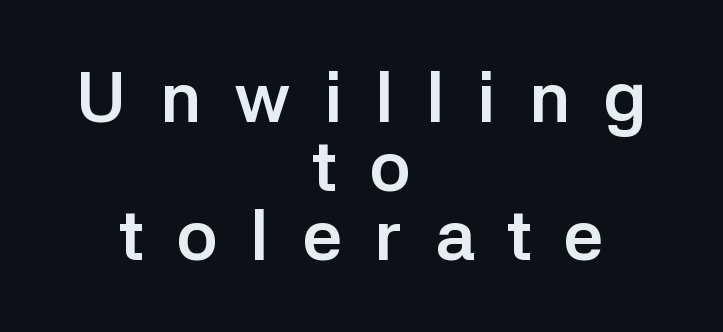
The image shows 71 px semibold sans-serif type, upright; set centered, tight line spacing (0.97x), unusually wide letter spacing (+0.46 em), not underlined; low stroke contrast and a medium x-height.
